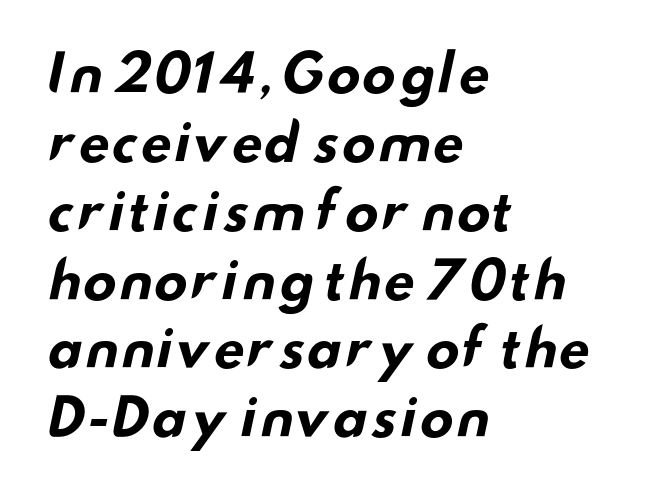
Q: Is the text bold? A: Yes.
Q: Is the typeface a serif or a sans-serif typeface? A: Sans-serif.
Q: Is the text underlined? A: No.
Q: How is the paragraph aligned? A: Left-aligned.
Q: Is the spacing between letters normal or unusually wide? A: Normal.
Q: Is the spacing between lines tight, normal or loose? A: Normal.
Q: Width (condensed, normal, or wide)? A: Wide.
Q: Stroke contrast? A: Low.
Q: x-height? A: Small.
Q: Monospaced? A: No.
